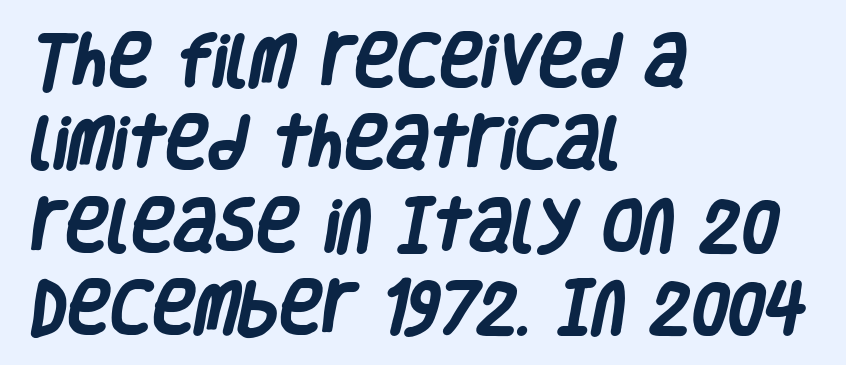
{"serif": "no", "bold": "yes", "weight": "heavy", "width": "condensed", "stroke_contrast": "low", "x_height": "large", "monospaced": "no", "underline": "no", "align": "left", "line_spacing": "normal", "line_spacing_ratio": 1.42, "letter_spacing": "normal", "letter_spacing_em": 0.0, "glyph_px": 58}
